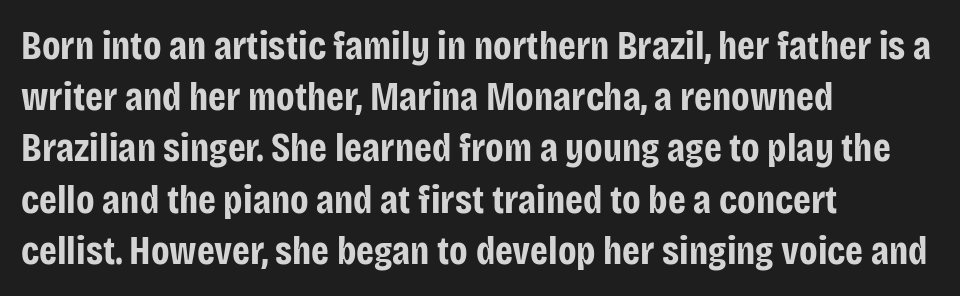
Leading: standard. These lines keep a tight, regular rhythm from letter to letter. If you drew a ruler down the left edge, every line would touch it. Words float on clear page, feet unadorned. Observe the absence of serifs on each vertical stroke in this sample. Nope, not italic — everything's standing straight.
